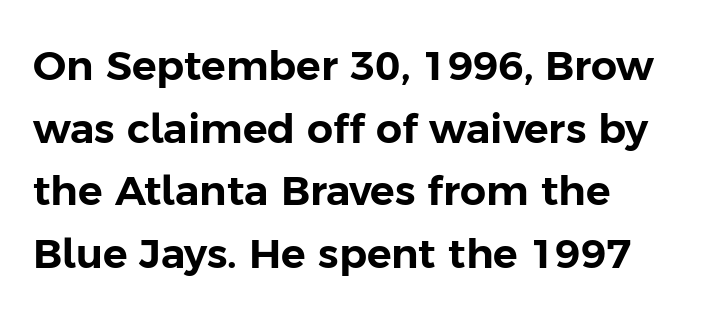
Q: Is the text italic (slanted)? A: No, it is upright.
Q: Is the typeface a serif or a sans-serif typeface? A: Sans-serif.
Q: Is the text underlined? A: No.
Q: Is the spacing between letters normal or unusually wide? A: Normal.
Q: Is the spacing between lines tight, normal or loose? A: Normal.
Q: Width (condensed, normal, or wide)? A: Normal.
Q: Stroke contrast? A: Low.
Q: x-height? A: Medium.
Q: Monospaced? A: No.
